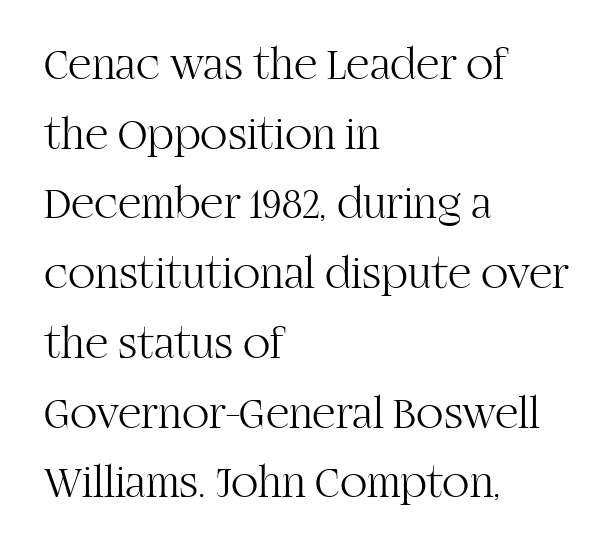
No italicization has been applied; the sample stays upright. Anything drawn beneath the words? Only blank space. Stroke thickness stays within the range of a standard reading face or lighter. Regarding serifs, this sample has them.
